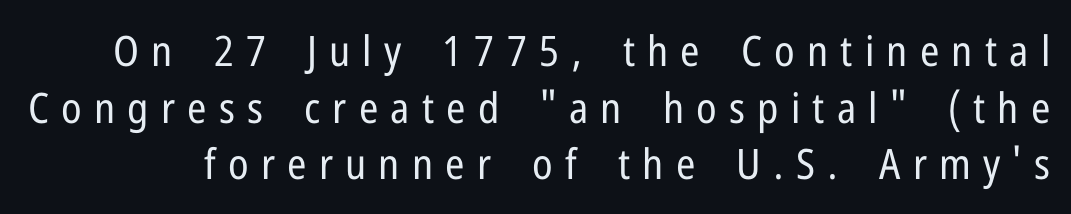
Spacing between characters has been opened up far beyond the box default. Here the designer chose a conventional face with non-uniform glyph widths. This is sans-serif lettering, the kind often seen on screens and signage. This is roman type, the default non-slanted kind. Underline: absent. Is this a heavy cut? Hardly; it is regular or lighter.
